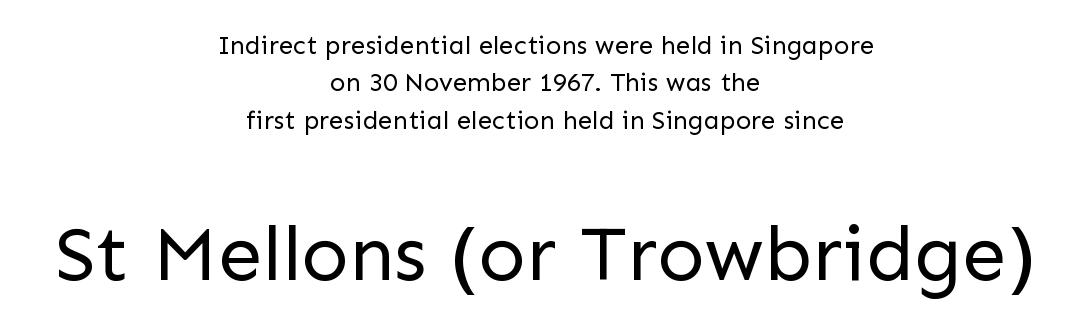
This is roman type, the default non-slanted kind. The horizontal fit of the characters is conventional and even. Baseline-to-baseline distance is the conventional proportion of letter height. The strokes are not fattened; the text isn't bold. The type family on display is of the sans-serif kind.
